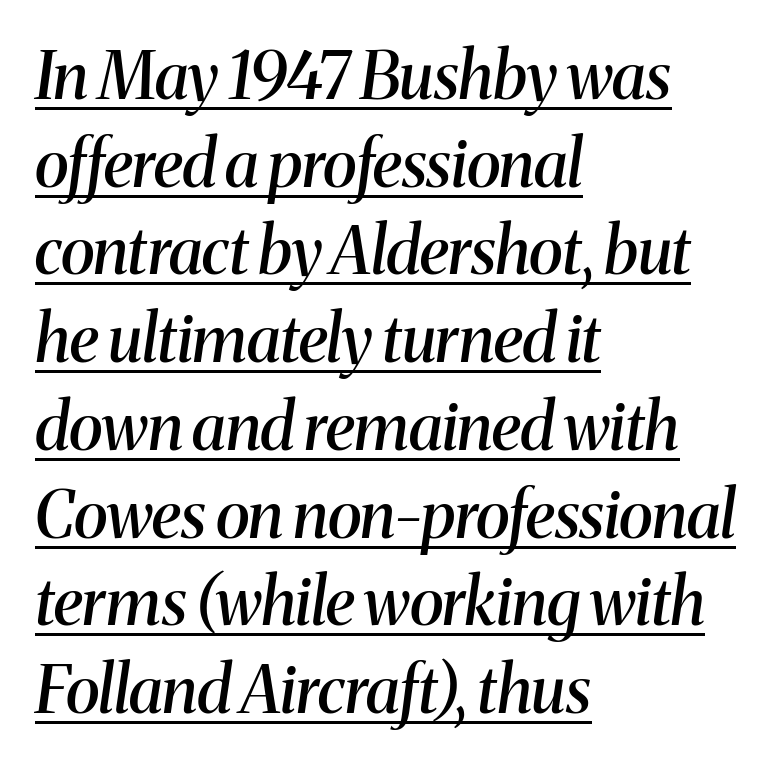
{"serif": "yes", "italic": "yes", "lean": "right", "slant_degrees": 8, "bold": "semi", "weight": "semibold", "width": "normal", "stroke_contrast": "medium", "x_height": "medium", "monospaced": "no", "underline": "yes", "align": "left", "line_spacing": "normal", "line_spacing_ratio": 1.35, "letter_spacing": "normal", "letter_spacing_em": 0.0, "glyph_px": 65}
